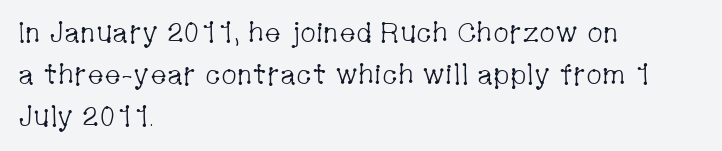
Q: Is the text bold? A: No.
Q: Is the text italic (slanted)? A: No, it is upright.
Q: Is the typeface a serif or a sans-serif typeface? A: Serif.
Q: Is the text underlined? A: No.
Q: How is the paragraph aligned? A: Left-aligned.
Q: Is the spacing between letters normal or unusually wide? A: Normal.
Q: Is the spacing between lines tight, normal or loose? A: Normal.
Q: Width (condensed, normal, or wide)? A: Condensed.
Q: Stroke contrast? A: Low.
Q: x-height? A: Medium.
Q: Monospaced? A: No.
